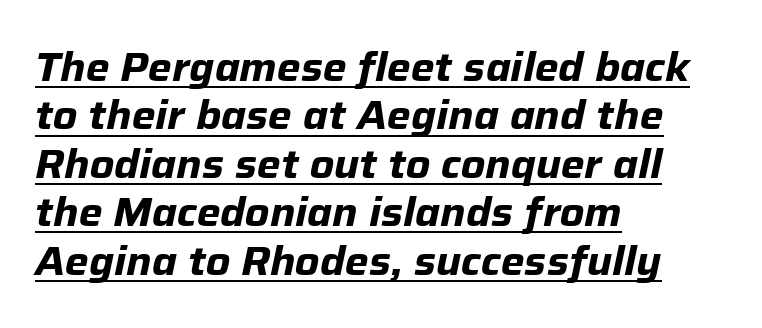
The image shows 40 px bold type, italic (leaning right); set left-aligned, line spacing 1.21x, normal letter spacing, underlined; low stroke contrast and a medium x-height.
